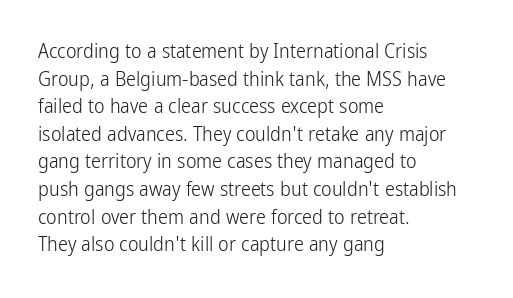
The image shows 20 px text type, upright; set left-aligned, normal line spacing (1.38x), normal letter spacing, not underlined.
